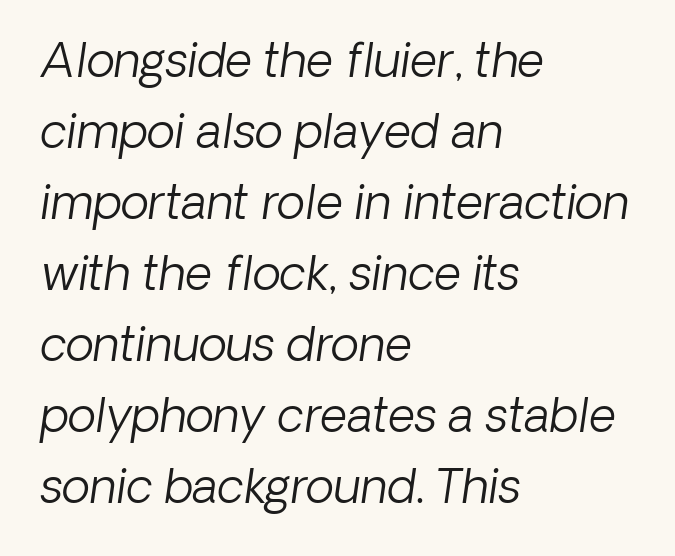
{"serif": "no", "bold": "no", "weight": "light", "width": "normal", "stroke_contrast": "low", "x_height": "medium", "monospaced": "no", "underline": "no", "align": "left", "line_spacing": "normal", "line_spacing_ratio": 1.51, "letter_spacing": "normal", "letter_spacing_em": 0.0, "glyph_px": 47}
